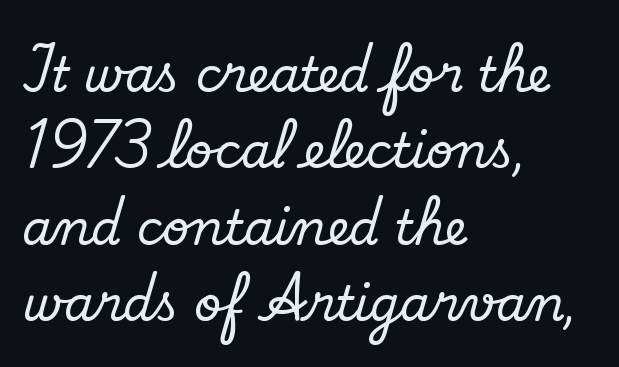
Notice how the passage keeps a crisp vertical edge on the left only. Typographically, this falls in the serif category. The vertical gap from one line to the next is medium.
